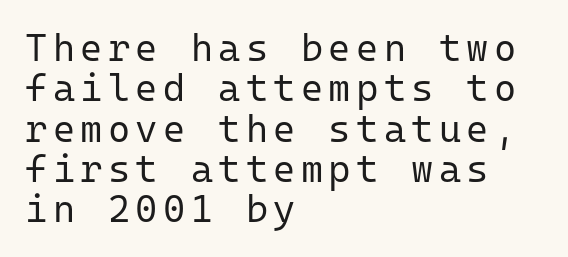
Q: Is the text bold? A: No.
Q: Is the text italic (slanted)? A: No, it is upright.
Q: Is the typeface a serif or a sans-serif typeface? A: Sans-serif.
Q: Is the text underlined? A: No.
Q: How is the paragraph aligned? A: Left-aligned.
Q: Is the spacing between lines tight, normal or loose? A: Tight.
Q: Width (condensed, normal, or wide)? A: Normal.
Q: Stroke contrast? A: Low.
Q: x-height? A: Medium.
Q: Monospaced? A: Yes.
